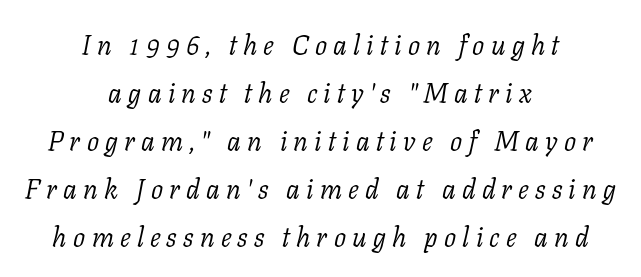
The image shows 27 px text type, italic (leaning right); set centered, line spacing 1.78x, unusually wide letter spacing (+0.23 em), not underlined.
